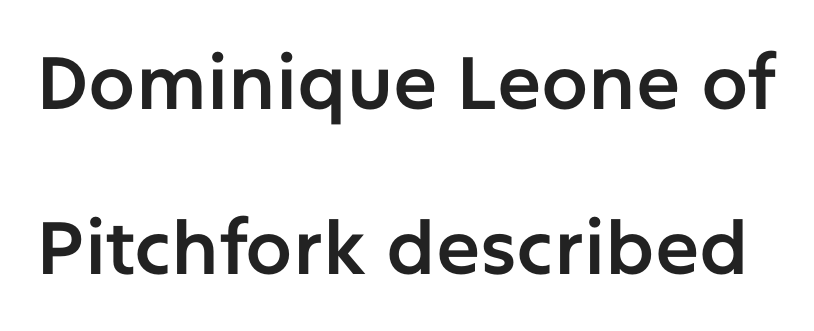
{"serif": "no", "italic": "no", "width": "normal", "stroke_contrast": "low", "x_height": "medium", "monospaced": "no", "underline": "no", "line_spacing": "loose", "line_spacing_ratio": 2.23, "letter_spacing": "normal", "letter_spacing_em": 0.0, "glyph_px": 74}
